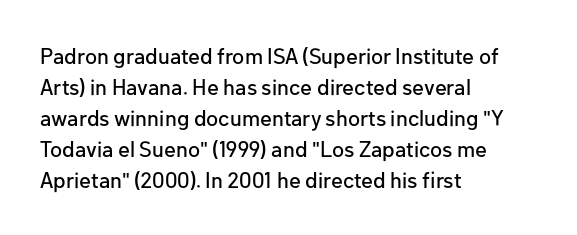
{"italic": "no", "underline": "no", "align": "left", "line_spacing": "normal", "line_spacing_ratio": 1.41, "letter_spacing": "normal", "letter_spacing_em": 0.0, "glyph_px": 22}
